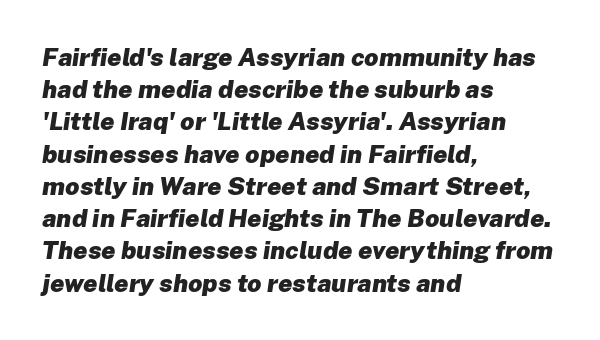
The image shows 25 px bold type, italic (leaning right); set left-aligned, normal line spacing (1.29x), normal letter spacing, not underlined.
